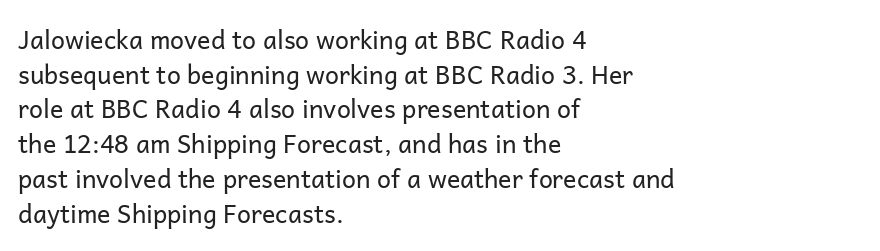
{"italic": "no", "bold": "no", "underline": "no", "align": "left", "line_spacing": "normal", "line_spacing_ratio": 1.39, "letter_spacing": "normal", "letter_spacing_em": 0.0, "glyph_px": 25}
